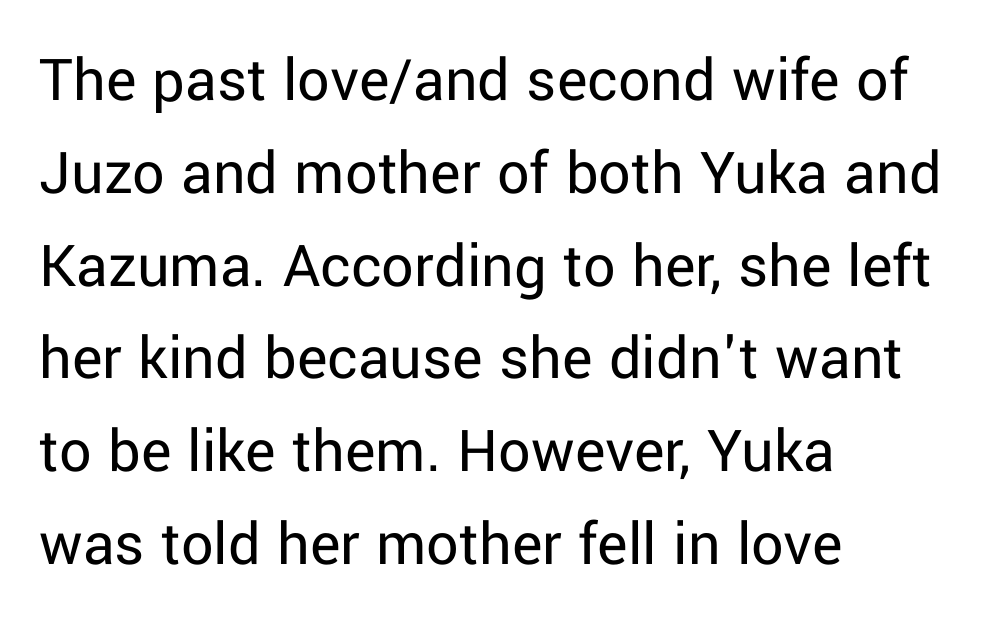
The image shows 64 px regular-weight sans-serif type, upright; set left-aligned, normal line spacing (1.45x), normal letter spacing, not underlined; low stroke contrast and a medium x-height.
